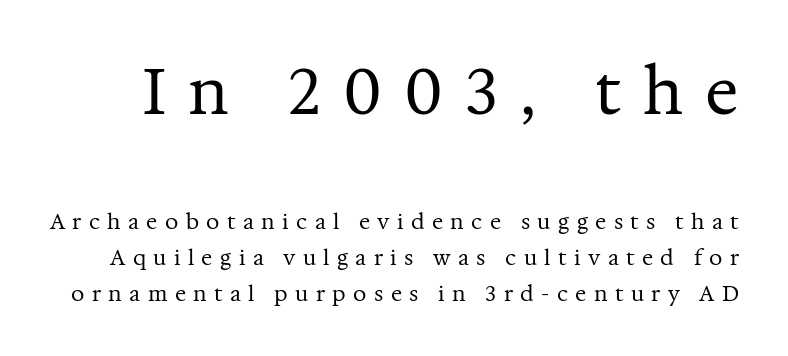
Q: Is the text bold? A: No.
Q: Is the text italic (slanted)? A: No, it is upright.
Q: Is the typeface a serif or a sans-serif typeface? A: Serif.
Q: Is the text underlined? A: No.
Q: Is the spacing between letters normal or unusually wide? A: Unusually wide.
Q: Which block of text is set in a larger size, the first (top) or the second (bottom)? A: The first (top) one.
Q: Width (condensed, normal, or wide)? A: Normal.
Q: Stroke contrast? A: Medium.
Q: x-height? A: Medium.
Q: Monospaced? A: No.
